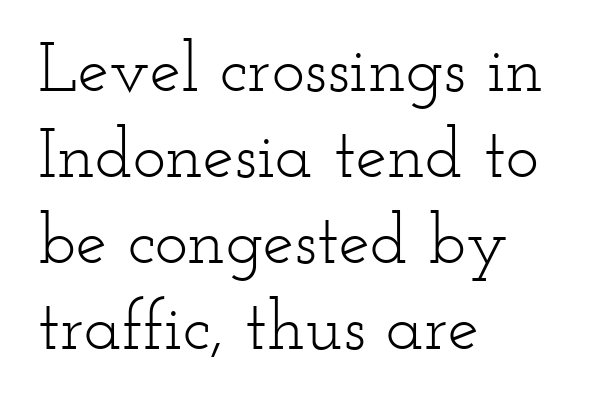
The paragraph has a hard left edge and a soft right edge. Any mark beneath the type? The region is blank. This is the regular roman posture of the typeface. The face looks like a standard text weight, possibly lighter. Short note: letters normally spaced.
